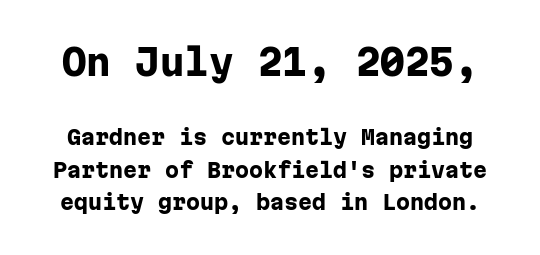
The image shows 35 px heavy sans-serif type, upright, monospaced; set normal line spacing (1.61x), normal letter spacing, not underlined; the first (top) block is 1.75x larger; low stroke contrast and a medium x-height.
